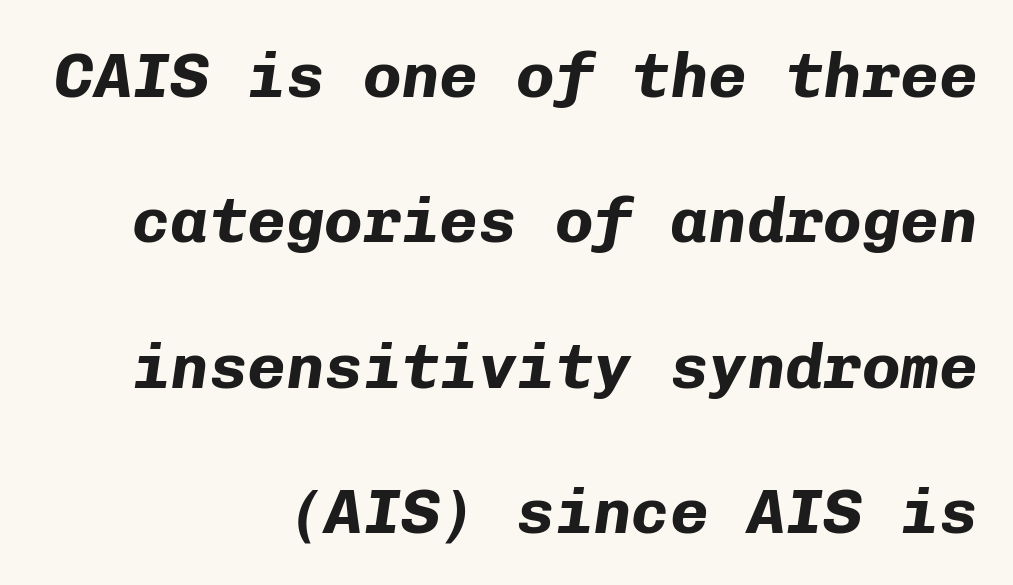
The image shows 64 px bold type, italic (leaning right), monospaced; set right-aligned, loose line spacing (2.27x), normal letter spacing, not underlined; low stroke contrast and a medium x-height.
